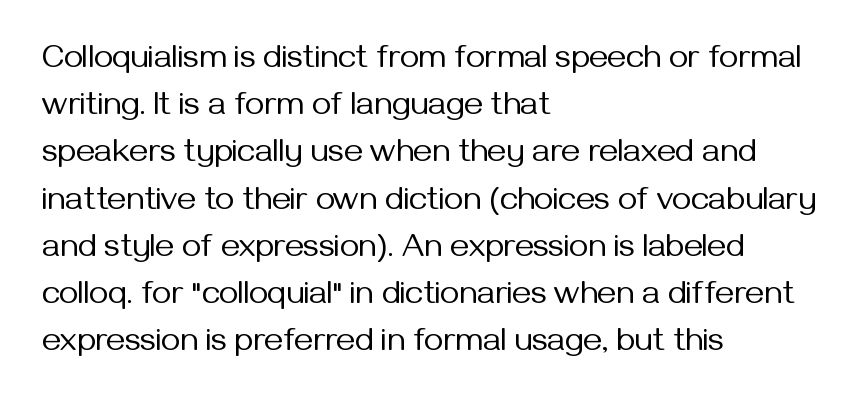
How are the letters spaced? Ordinarily, with no added tracking. Quick note: interline space is typical. Is this a heavy cut? Hardly; it is regular or lighter. The rendering uses natural spacing where letterforms have individual widths.
